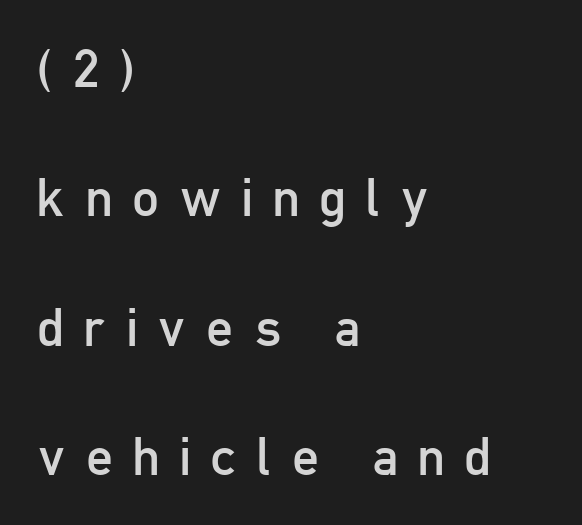
{"serif": "no", "italic": "no", "bold": "no", "weight": "regular", "width": "condensed", "stroke_contrast": "low", "x_height": "medium", "monospaced": "no", "underline": "no", "align": "left", "line_spacing": "loose", "line_spacing_ratio": 2.44, "letter_spacing": "wide", "letter_spacing_em": 0.38, "glyph_px": 53}
